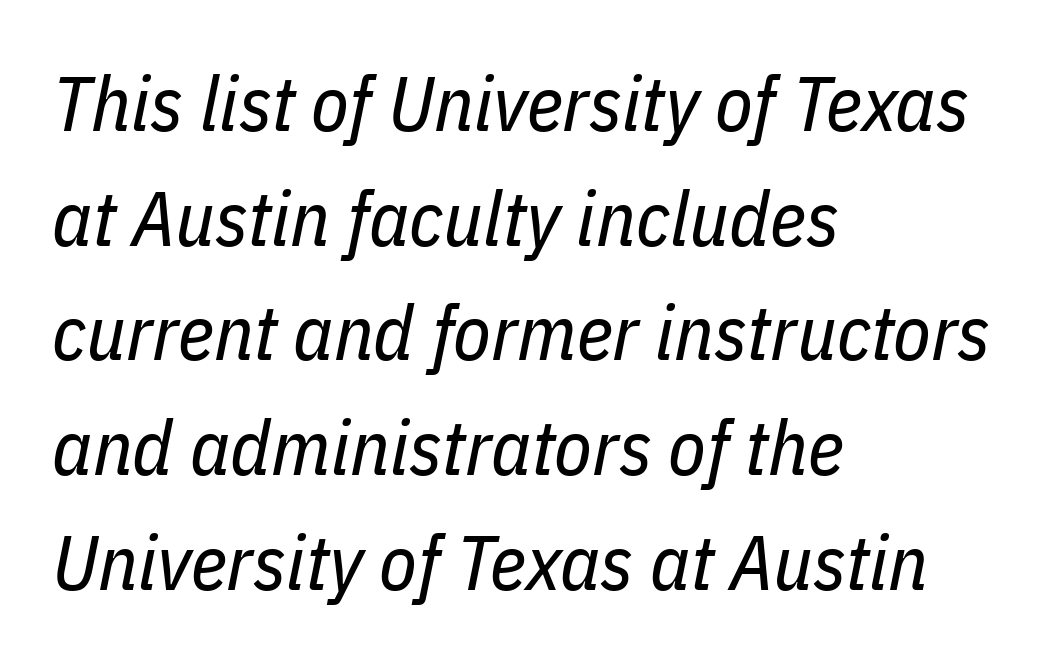
The image shows 77 px regular-weight, condensed type, italic (leaning right); set left-aligned, normal line spacing (1.49x), normal letter spacing, not underlined; low stroke contrast and a medium x-height.
